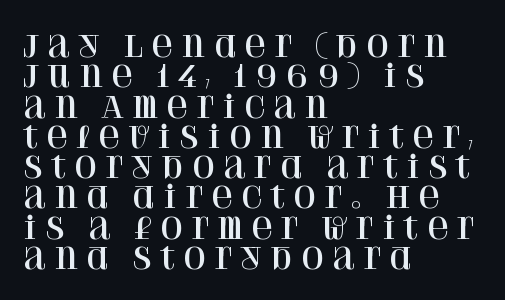
{"serif": "yes", "italic": "no", "width": "normal", "stroke_contrast": "high", "x_height": "large", "monospaced": "no", "underline": "no", "align": "left", "line_spacing": "tight", "line_spacing_ratio": 1.01, "letter_spacing": "wide", "letter_spacing_em": 0.2, "glyph_px": 30}
